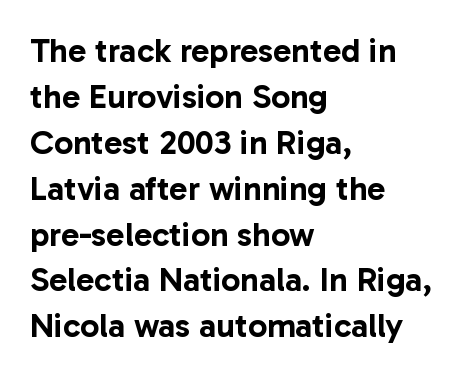
The image shows 34 px sans-serif type, upright; set left-aligned, normal line spacing (1.35x), normal letter spacing, not underlined; low stroke contrast and a medium x-height.
